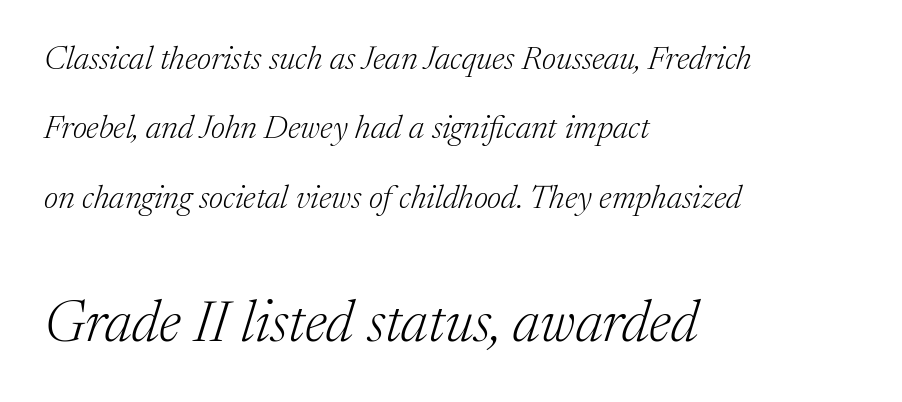
Q: Is the text bold? A: No.
Q: Is the text italic (slanted)? A: Yes, it leans right by about 17 degrees.
Q: Is the typeface a serif or a sans-serif typeface? A: Serif.
Q: Is the text underlined? A: No.
Q: How is the paragraph aligned? A: Left-aligned.
Q: Is the spacing between letters normal or unusually wide? A: Normal.
Q: Is the spacing between lines tight, normal or loose? A: Loose.
Q: Which block of text is set in a larger size, the first (top) or the second (bottom)? A: The second (bottom) one.
Q: Width (condensed, normal, or wide)? A: Normal.
Q: Stroke contrast? A: Medium.
Q: x-height? A: Medium.
Q: Monospaced? A: No.
